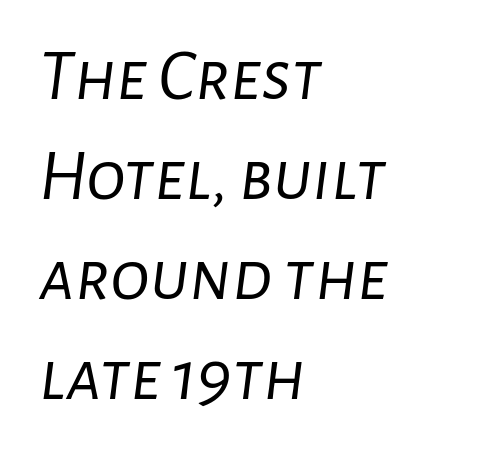
Type without underlining. No chunkiness to these letters — they're not bold. Tall strokes in this sample are angled rather than plumb. Leftover space on each line is placed entirely after the last word.
